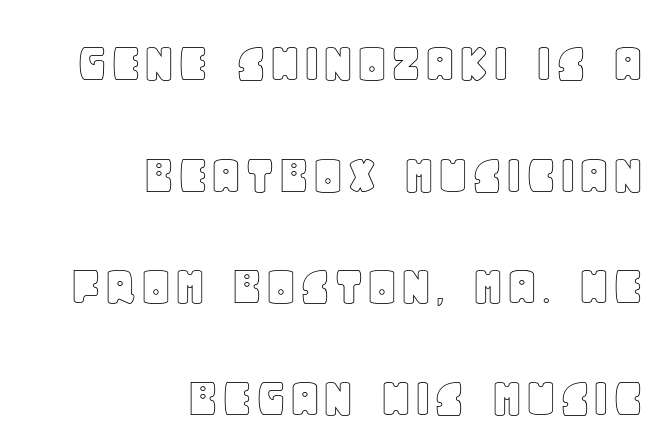
The image shows 59 px text type, upright; set right-aligned, line spacing 1.89x, normal letter spacing, not underlined; a large x-height.
